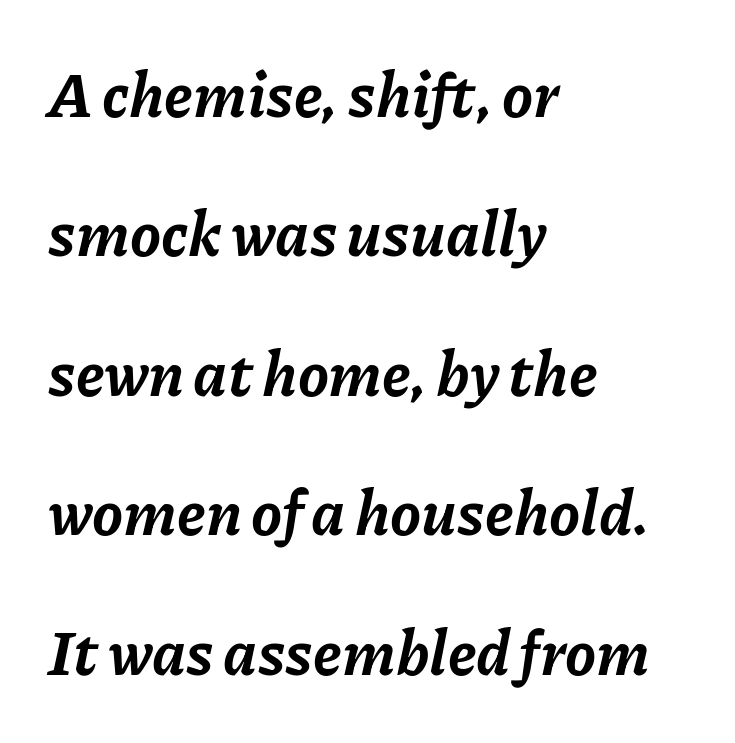
Q: Is the text bold? A: Yes.
Q: Is the text italic (slanted)? A: Yes, it leans right by about 11 degrees.
Q: Is the text underlined? A: No.
Q: How is the paragraph aligned? A: Left-aligned.
Q: Is the spacing between letters normal or unusually wide? A: Normal.
Q: Is the spacing between lines tight, normal or loose? A: Loose.
Q: Width (condensed, normal, or wide)? A: Normal.
Q: Stroke contrast? A: Low.
Q: x-height? A: Medium.
Q: Monospaced? A: No.
